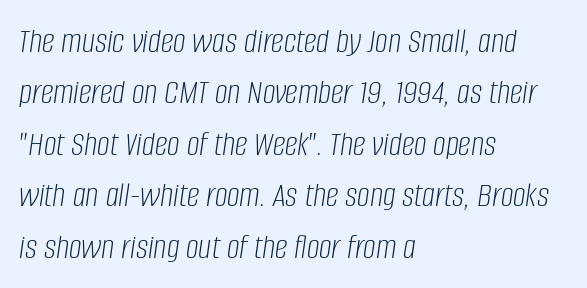
Q: Is the text bold? A: No.
Q: Is the text italic (slanted)? A: Yes, it leans right by about 8 degrees.
Q: Is the text underlined? A: No.
Q: How is the paragraph aligned? A: Left-aligned.
Q: Is the spacing between letters normal or unusually wide? A: Normal.
Q: Is the spacing between lines tight, normal or loose? A: Normal.
Q: Width (condensed, normal, or wide)? A: Condensed.
Q: Stroke contrast? A: Low.
Q: x-height? A: Large.
Q: Monospaced? A: No.
